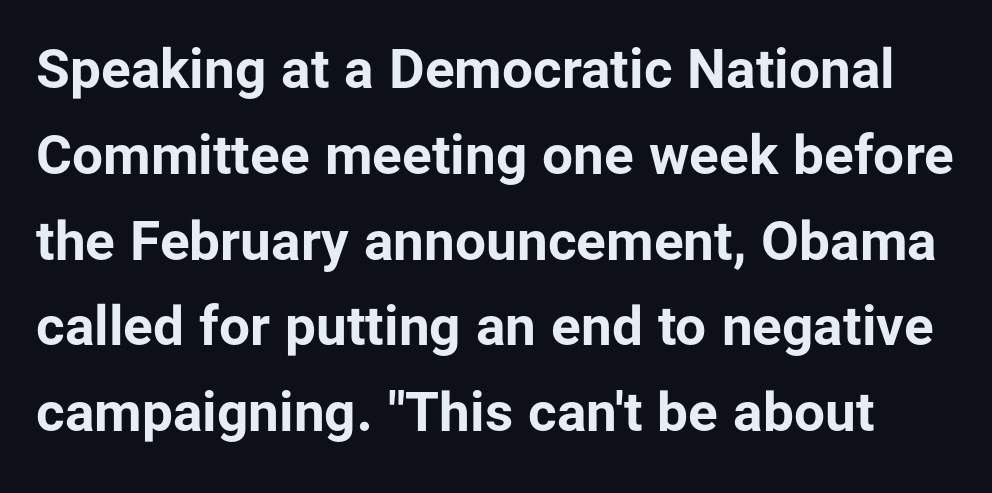
I'd describe the lettering as bold — thick and assertive. In terms of letterspacing, this is plain default setting. Looks like regular typesetting: each glyph gets only the width it needs. Nothing sits at the stroke ends, so this counts as sans-serif. Plain, unruled lines of type.
